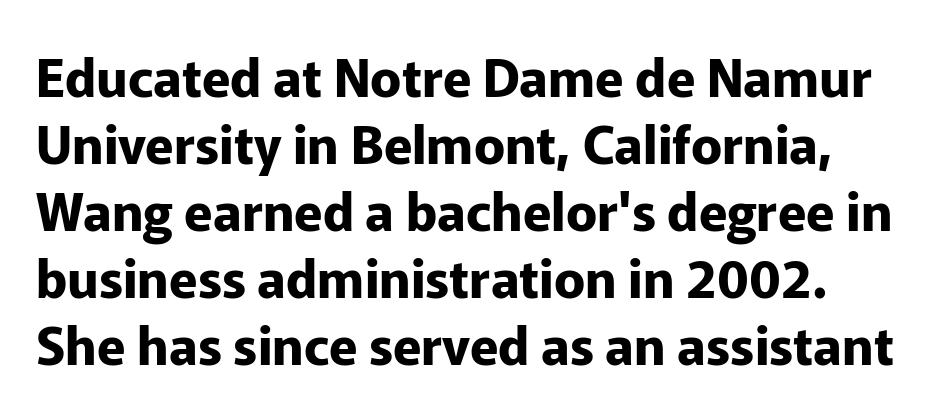
The image shows 52 px bold sans-serif type, upright; set normal line spacing (1.29x), normal letter spacing, not underlined; low stroke contrast and a medium x-height.
